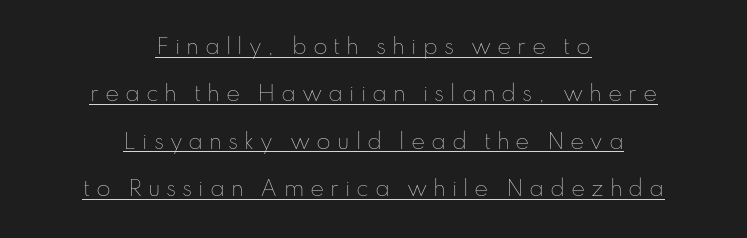
Q: Is the text bold? A: No.
Q: Is the text italic (slanted)? A: No, it is upright.
Q: Is the text underlined? A: Yes.
Q: How is the paragraph aligned? A: Centered.
Q: Is the spacing between letters normal or unusually wide? A: Unusually wide.
Q: Is the spacing between lines tight, normal or loose? A: Loose.
